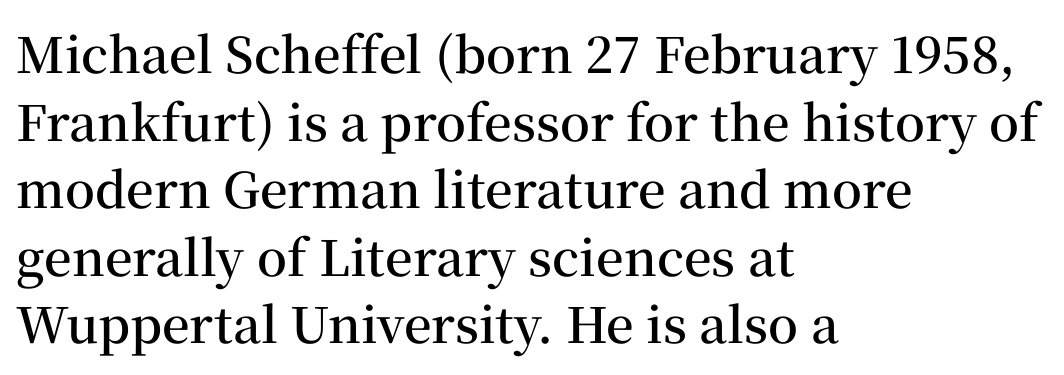
Q: Is the text bold? A: Semi-bold.
Q: Is the text italic (slanted)? A: No, it is upright.
Q: Is the typeface a serif or a sans-serif typeface? A: Serif.
Q: Is the text underlined? A: No.
Q: How is the paragraph aligned? A: Left-aligned.
Q: Is the spacing between letters normal or unusually wide? A: Normal.
Q: Is the spacing between lines tight, normal or loose? A: Normal.
Q: Width (condensed, normal, or wide)? A: Normal.
Q: Stroke contrast? A: Medium.
Q: x-height? A: Medium.
Q: Monospaced? A: No.
